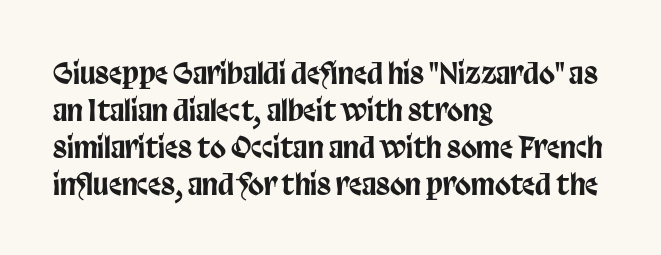
The letters carry no serifs — their stems end cleanly without finishing strokes. These lines sit exactly where default settings would place them. Do the letters lean? They stand straight. Observe the ordinary spacing: letters are neighbours, not strangers.
